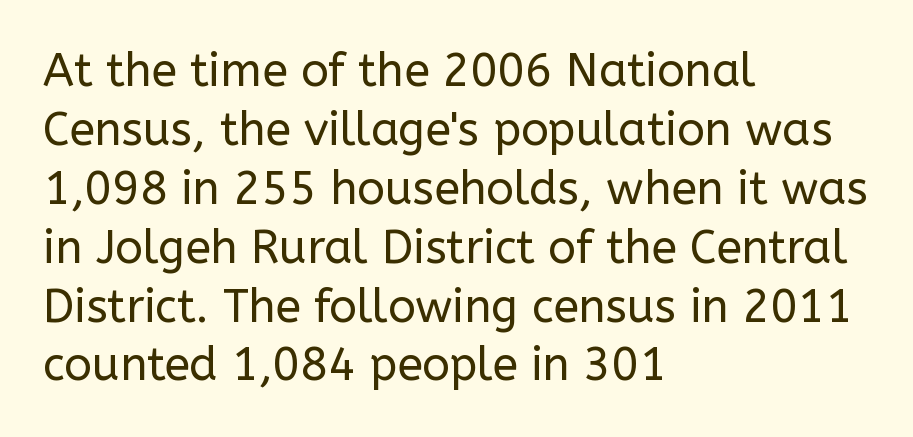
Designer's note — italics off, roman on. The leading is moderate, giving the passage an even texture. These lines are rendered in a variable-pitch font. Heft: none added — not bold. The passage shown is typeset with a sans-serif family. The foot of each line stays bare and open.
